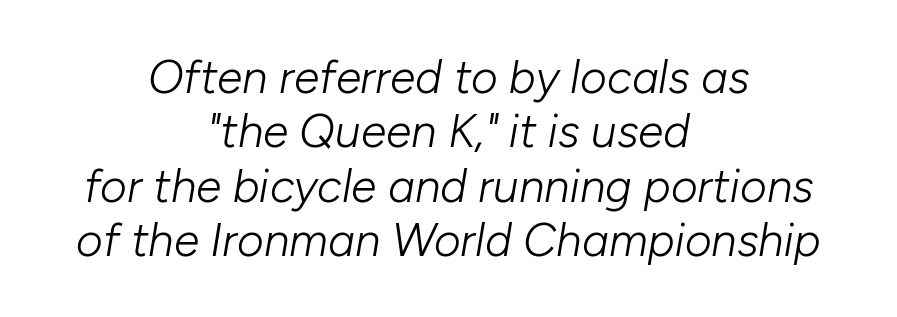
The image shows 46 px light type, italic (leaning right); set centered, line spacing 1.18x, normal letter spacing, not underlined; low stroke contrast and a medium x-height.
